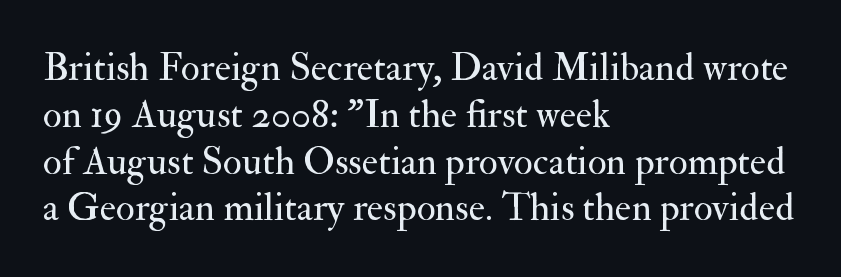
Q: Is the text bold? A: No.
Q: Is the text italic (slanted)? A: No, it is upright.
Q: Is the typeface a serif or a sans-serif typeface? A: Serif.
Q: Is the text underlined? A: No.
Q: How is the paragraph aligned? A: Left-aligned.
Q: Is the spacing between letters normal or unusually wide? A: Normal.
Q: Width (condensed, normal, or wide)? A: Normal.
Q: Stroke contrast? A: Medium.
Q: x-height? A: Small.
Q: Monospaced? A: No.
